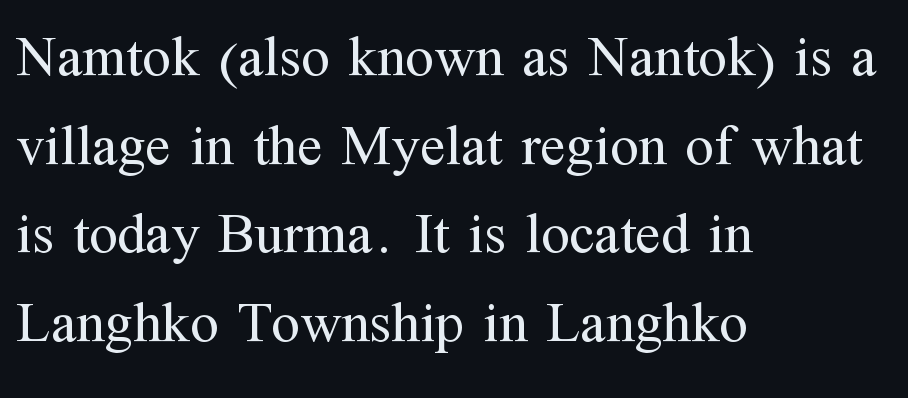
{"serif": "yes", "italic": "no", "bold": "no", "weight": "regular", "width": "normal", "stroke_contrast": "medium", "x_height": "medium", "monospaced": "no", "underline": "no", "align": "left", "line_spacing": "normal", "line_spacing_ratio": 1.53, "letter_spacing": "normal", "letter_spacing_em": 0.0, "glyph_px": 58}
